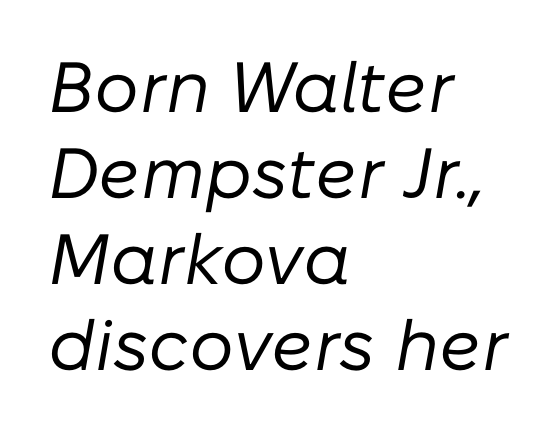
Q: Is the text bold? A: No.
Q: Is the text italic (slanted)? A: Yes, it leans right by about 10 degrees.
Q: Is the text underlined? A: No.
Q: How is the paragraph aligned? A: Left-aligned.
Q: Is the spacing between letters normal or unusually wide? A: Normal.
Q: Width (condensed, normal, or wide)? A: Normal.
Q: Stroke contrast? A: Low.
Q: x-height? A: Medium.
Q: Monospaced? A: No.
